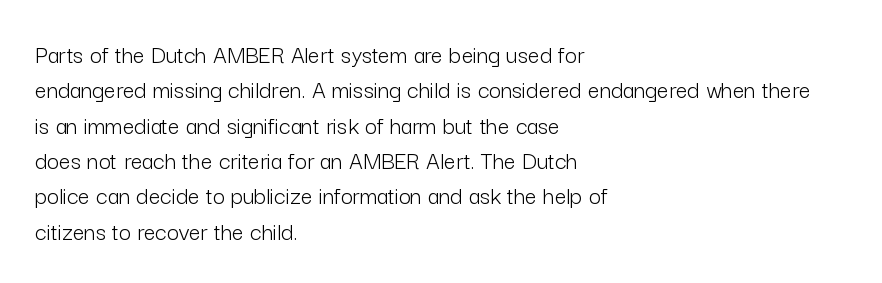
{"italic": "no", "bold": "no", "underline": "no", "align": "left", "line_spacing": "normal", "line_spacing_ratio": 1.36, "letter_spacing": "normal", "letter_spacing_em": 0.0, "glyph_px": 26}
